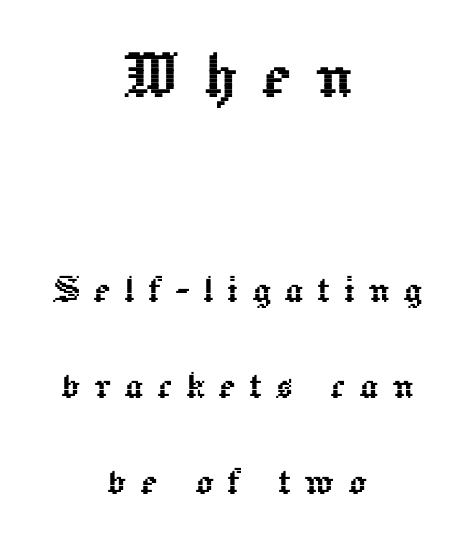
Q: Is the text italic (slanted)? A: No, it is upright.
Q: Is the text underlined? A: No.
Q: How is the paragraph aligned? A: Centered.
Q: Is the spacing between letters normal or unusually wide? A: Unusually wide.
Q: Is the spacing between lines tight, normal or loose? A: Loose.
Q: Which block of text is set in a larger size, the first (top) or the second (bottom)? A: The first (top) one.
Q: Width (condensed, normal, or wide)? A: Normal.
Q: x-height? A: Medium.
Q: Monospaced? A: No.
